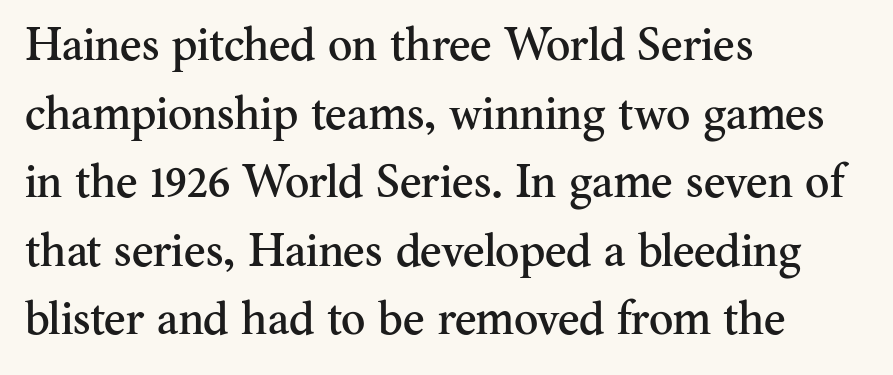
Q: Is the text italic (slanted)? A: No, it is upright.
Q: Is the typeface a serif or a sans-serif typeface? A: Serif.
Q: Is the text underlined? A: No.
Q: How is the paragraph aligned? A: Left-aligned.
Q: Is the spacing between letters normal or unusually wide? A: Normal.
Q: Is the spacing between lines tight, normal or loose? A: Normal.
Q: Width (condensed, normal, or wide)? A: Normal.
Q: Stroke contrast? A: Medium.
Q: x-height? A: Small.
Q: Monospaced? A: No.
